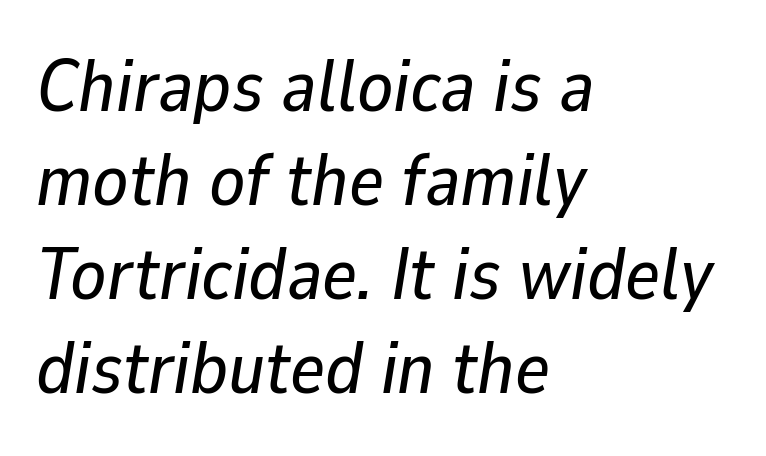
If you drew a ruler down the left edge, every line would touch it. Each word holds together tightly as a unit, with standard inter-letter gaps. Whoever set this chose a conventional vertical rhythm. The passage shown is not underscored anywhere. Looking at the ascenders, they clearly lean.
